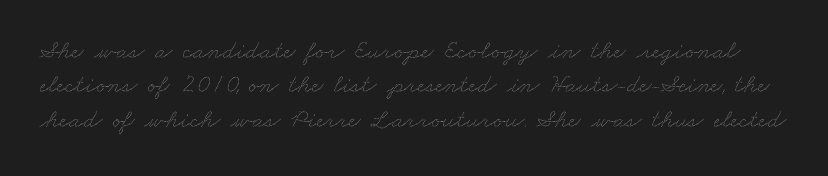
In terms of leading, this rendering sits right in the middle. No letter is thick-stroked: the sample isn't bold. The letterforms sit shoulder to shoulder at normal distance. Descender tails drop into unmarked territory.
